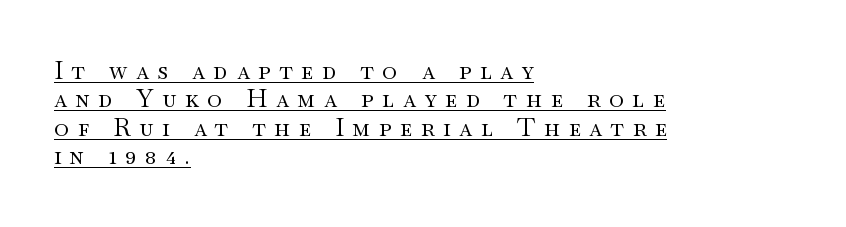
Spacing between characters has been opened up far beyond the box default. Underlined type. The lines in this sample share a left origin and differ only in where they stop. The lines are packed closely together with very little leading.
